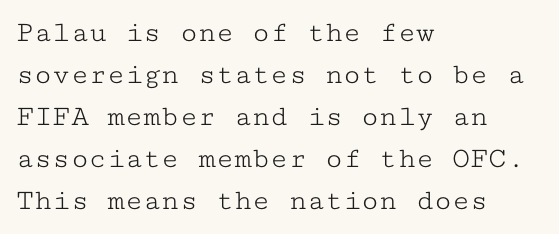
Q: Is the text bold? A: No.
Q: Is the text italic (slanted)? A: No, it is upright.
Q: Is the typeface a serif or a sans-serif typeface? A: Serif.
Q: Is the text underlined? A: No.
Q: How is the paragraph aligned? A: Left-aligned.
Q: Is the spacing between letters normal or unusually wide? A: Normal.
Q: Is the spacing between lines tight, normal or loose? A: Normal.
Q: Width (condensed, normal, or wide)? A: Wide.
Q: Stroke contrast? A: Low.
Q: x-height? A: Medium.
Q: Monospaced? A: Yes.
